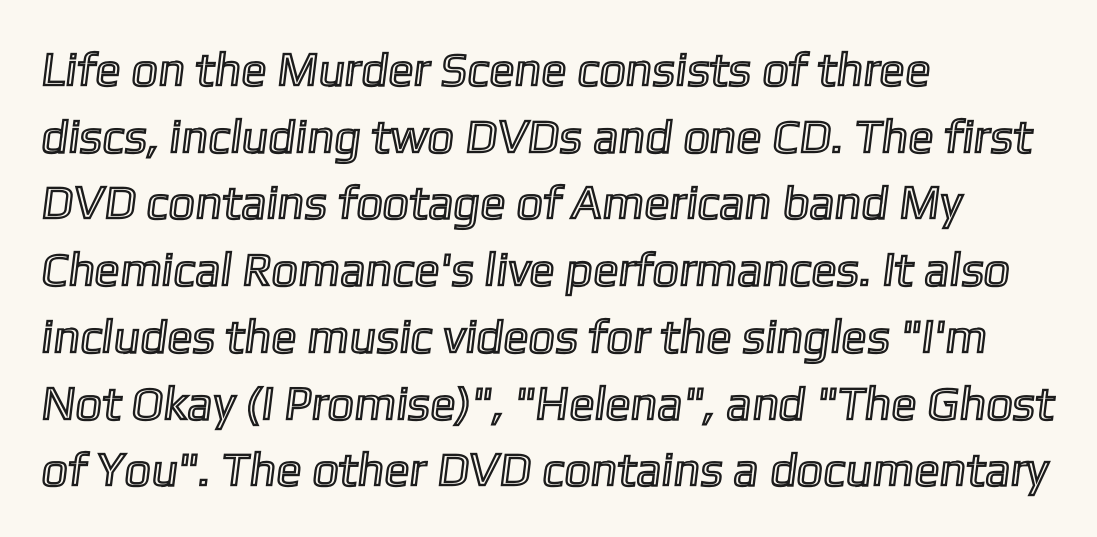
{"width": "normal", "x_height": "medium", "monospaced": "no", "underline": "no", "align": "left", "line_spacing": "normal", "line_spacing_ratio": 1.42, "letter_spacing": "normal", "letter_spacing_em": 0.0, "glyph_px": 47}
